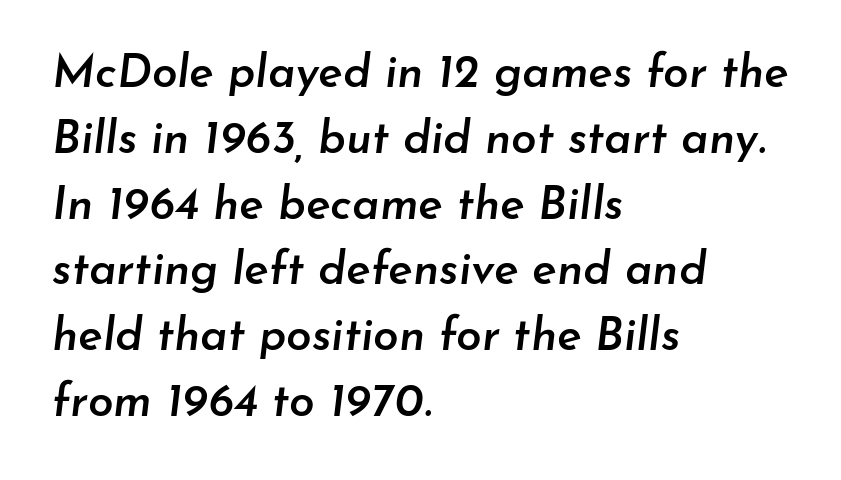
{"italic": "yes", "lean": "right", "slant_degrees": 7, "bold": "semi", "weight": "semibold", "width": "normal", "stroke_contrast": "low", "x_height": "small", "monospaced": "no", "underline": "no", "align": "left", "line_spacing": "normal", "line_spacing_ratio": 1.43, "letter_spacing": "normal", "letter_spacing_em": 0.0, "glyph_px": 46}
